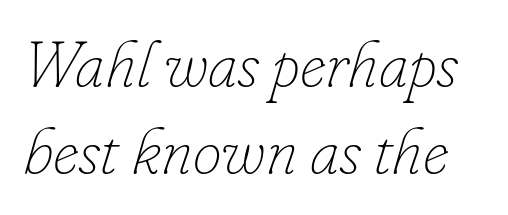
Here the designer chose a conventional face with non-uniform glyph widths. The characters are drawn with everyday or finer stroke widths. Default kerning and tracking; the words read as compact shapes. The foot of each line stays bare and open.
